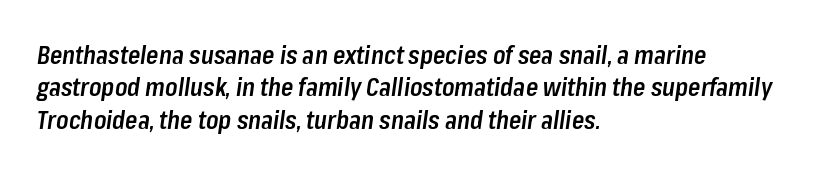
Q: Is the text bold? A: Semi-bold.
Q: Is the text italic (slanted)? A: Yes, it leans right by about 8 degrees.
Q: Is the text underlined? A: No.
Q: How is the paragraph aligned? A: Left-aligned.
Q: Is the spacing between letters normal or unusually wide? A: Normal.
Q: Is the spacing between lines tight, normal or loose? A: Normal.
